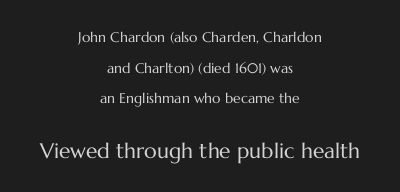
{"italic": "no", "bold": "no", "underline": "no", "align": "center", "line_spacing": "loose", "line_spacing_ratio": 2.19, "letter_spacing": "normal", "letter_spacing_em": 0.0, "larger_block": "second", "size_ratio": 1.5, "glyph_px": 21}
